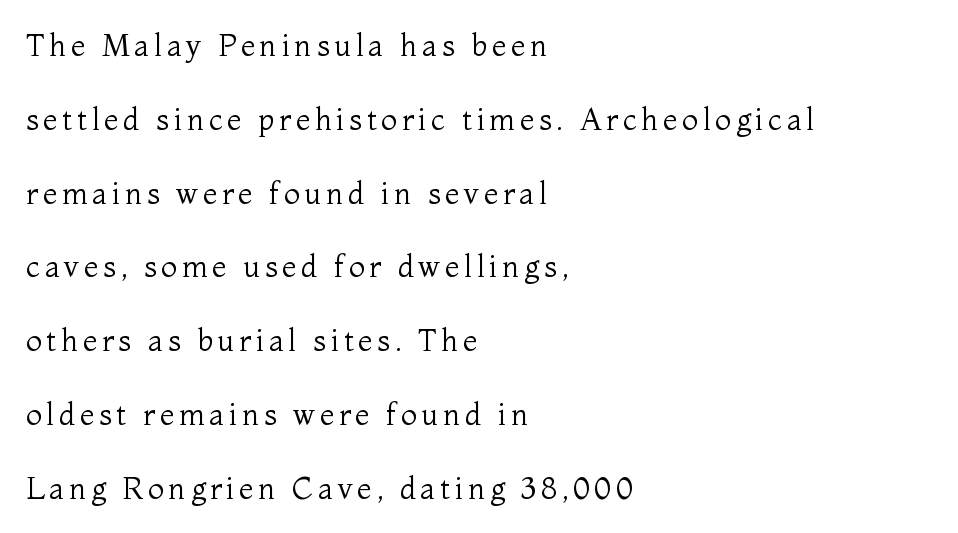
Q: Is the text bold? A: No.
Q: Is the text italic (slanted)? A: No, it is upright.
Q: Is the typeface a serif or a sans-serif typeface? A: Serif.
Q: Is the text underlined? A: No.
Q: How is the paragraph aligned? A: Left-aligned.
Q: Is the spacing between lines tight, normal or loose? A: Loose.
Q: Width (condensed, normal, or wide)? A: Normal.
Q: Stroke contrast? A: Medium.
Q: x-height? A: Medium.
Q: Monospaced? A: No.
